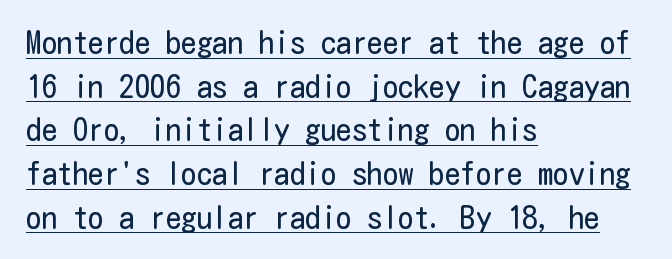
Q: Is the text bold? A: No.
Q: Is the text italic (slanted)? A: No, it is upright.
Q: Is the typeface a serif or a sans-serif typeface? A: Sans-serif.
Q: Is the text underlined? A: Yes.
Q: How is the paragraph aligned? A: Left-aligned.
Q: Is the spacing between letters normal or unusually wide? A: Normal.
Q: Is the spacing between lines tight, normal or loose? A: Normal.
Q: Width (condensed, normal, or wide)? A: Condensed.
Q: Stroke contrast? A: Low.
Q: x-height? A: Medium.
